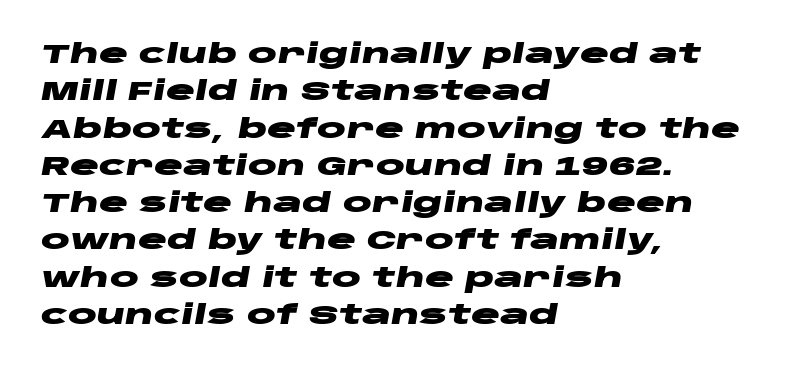
Each new line begins a customary step beneath the previous one. Short and long lines alike share a common starting point at left. Clear beneath every line of the passage. Tall strokes in this sample are angled rather than plumb.
